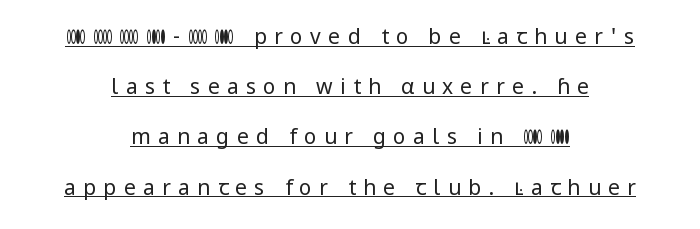
Is the type heavy? It reads as light-to-regular instead. The lettering stays uniformly vertical, giving the passage a roman look. One glance says open: line gaps are wider than usual. Glance below the letters and you will spot a drawn line.
